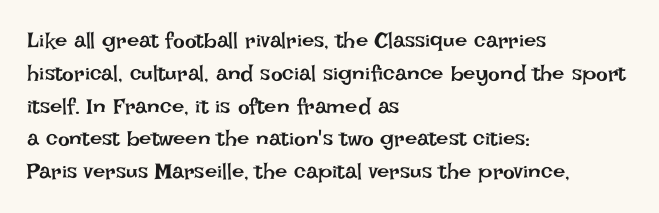
Q: Is the text bold? A: No.
Q: Is the text italic (slanted)? A: No, it is upright.
Q: Is the text underlined? A: No.
Q: How is the paragraph aligned? A: Left-aligned.
Q: Is the spacing between letters normal or unusually wide? A: Normal.
Q: Is the spacing between lines tight, normal or loose? A: Normal.
